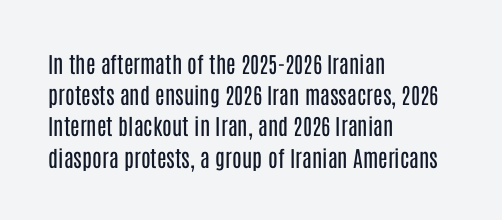
The image shows 22 px text type, upright; set left-aligned, normal line spacing (1.42x), normal letter spacing, not underlined.
